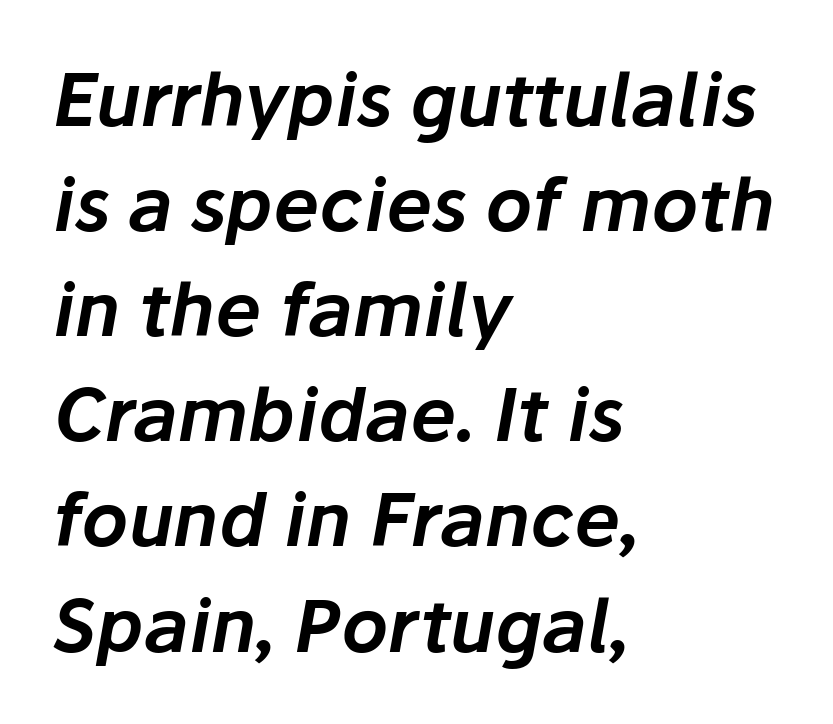
The image shows 73 px text type, italic (leaning right); set left-aligned, normal line spacing (1.44x), normal letter spacing, not underlined; low stroke contrast and a medium x-height.
